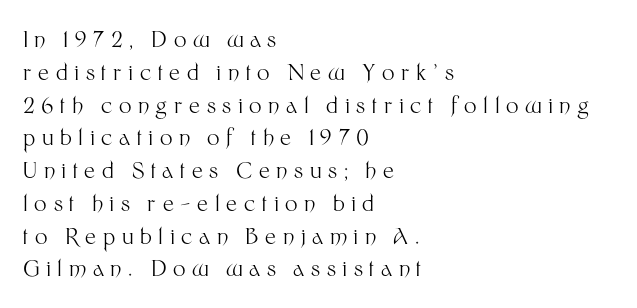
Q: Is the text bold? A: No.
Q: Is the text italic (slanted)? A: No, it is upright.
Q: Is the text underlined? A: No.
Q: How is the paragraph aligned? A: Left-aligned.
Q: Is the spacing between letters normal or unusually wide? A: Unusually wide.
Q: Is the spacing between lines tight, normal or loose? A: Normal.
